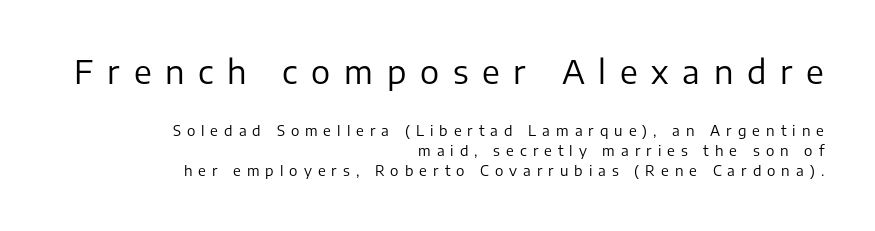
The image shows 32 px regular-weight sans-serif type, upright; set right-aligned, normal line spacing (1.4x), unusually wide letter spacing (+0.43 em), not underlined; the first (top) block is 2.29x larger; low stroke contrast and a medium x-height.
